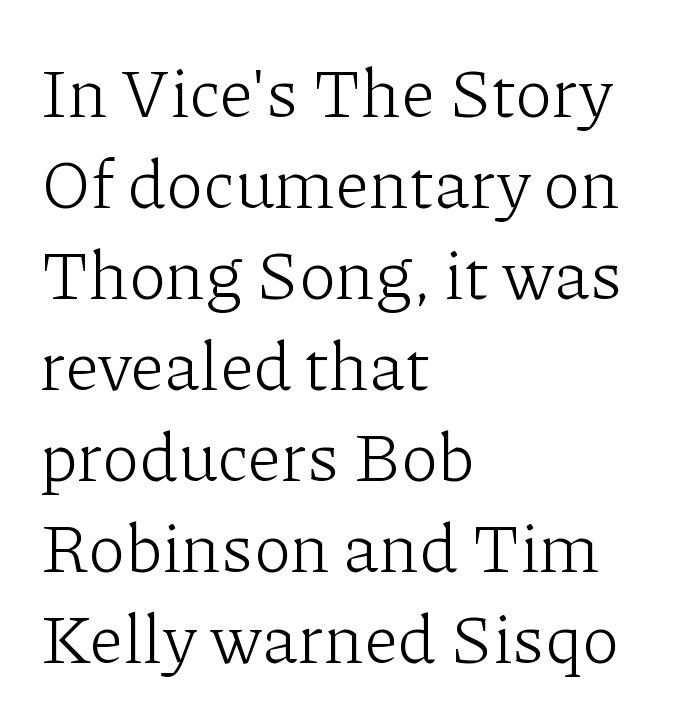
{"serif": "yes", "italic": "no", "bold": "no", "weight": "light", "width": "normal", "stroke_contrast": "low", "x_height": "medium", "monospaced": "no", "underline": "no", "align": "left", "line_spacing": "normal", "line_spacing_ratio": 1.32, "letter_spacing": "normal", "letter_spacing_em": 0.0, "glyph_px": 69}
